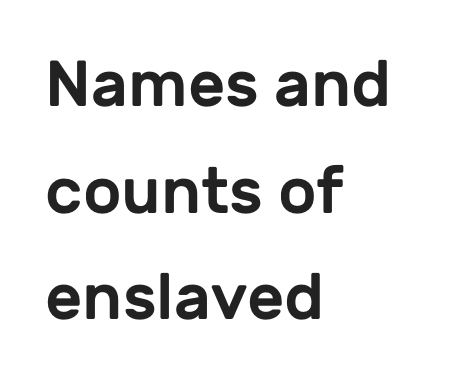
{"serif": "no", "italic": "no", "width": "normal", "stroke_contrast": "low", "x_height": "medium", "monospaced": "no", "underline": "no", "align": "left", "line_spacing": "normal", "line_spacing_ratio": 1.64, "letter_spacing": "normal", "letter_spacing_em": 0.0, "glyph_px": 65}
